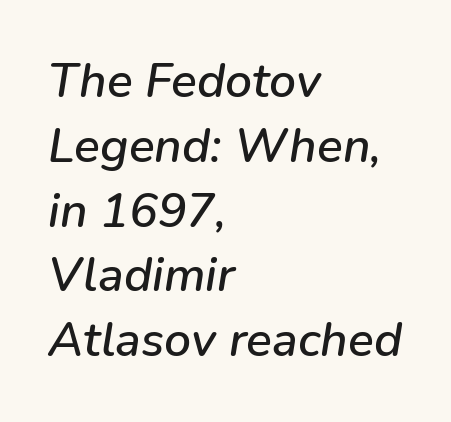
{"italic": "yes", "lean": "right", "slant_degrees": 9, "width": "normal", "stroke_contrast": "low", "x_height": "medium", "monospaced": "no", "underline": "no", "align": "left", "line_spacing": "normal", "line_spacing_ratio": 1.35, "letter_spacing": "normal", "letter_spacing_em": 0.0, "glyph_px": 48}
